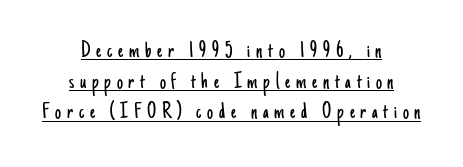
{"italic": "no", "bold": "no", "underline": "yes", "align": "center", "line_spacing": "normal", "line_spacing_ratio": 1.28, "letter_spacing": "wide", "letter_spacing_em": 0.24, "glyph_px": 24}
